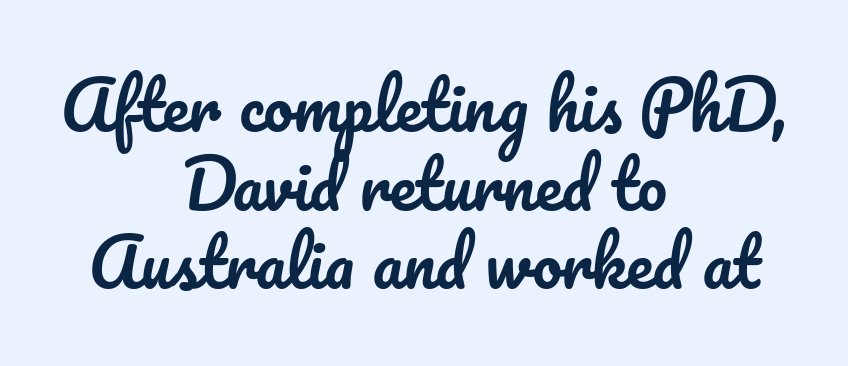
{"width": "normal", "stroke_contrast": "low", "x_height": "small", "monospaced": "no", "underline": "no", "align": "center", "line_spacing_ratio": 1.19, "letter_spacing": "normal", "letter_spacing_em": 0.0, "glyph_px": 66}
